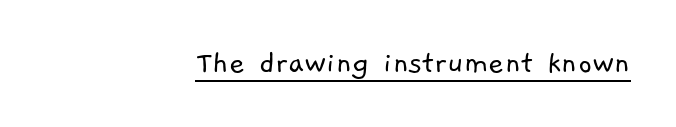
{"serif": "no", "bold": "no", "weight": "light", "width": "normal", "stroke_contrast": "low", "x_height": "medium", "monospaced": "no", "underline": "yes", "align": "right", "letter_spacing": "normal", "letter_spacing_em": 0.0, "glyph_px": 34}
